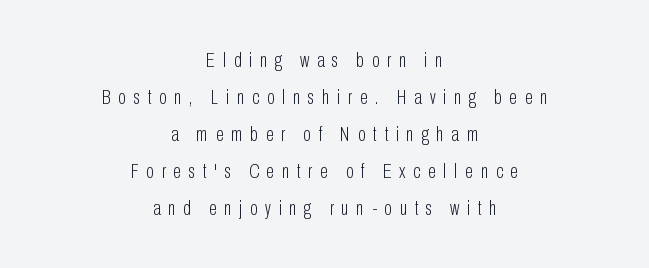
This is not heavy type; no bold has been used. Compared with typical body copy, the letter spacing here is much looser. The passage is arranged like a title page — every line centered. Quick note: underline off. Rendered with straight, roman letterforms.
